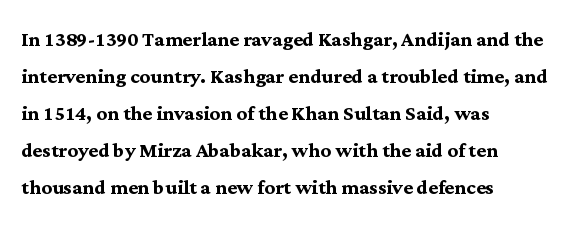
Q: Is the text bold? A: Yes.
Q: Is the text italic (slanted)? A: No, it is upright.
Q: Is the text underlined? A: No.
Q: How is the paragraph aligned? A: Left-aligned.
Q: Is the spacing between letters normal or unusually wide? A: Normal.
Q: Is the spacing between lines tight, normal or loose? A: Normal.
